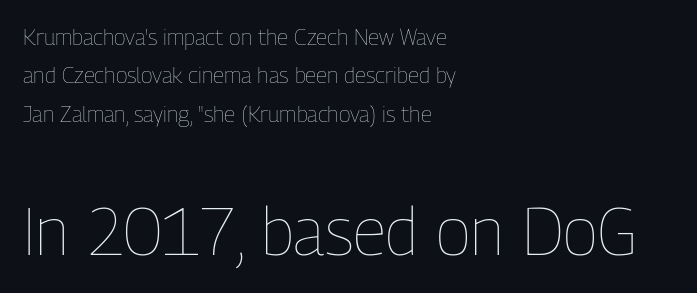
Q: Is the text bold? A: No.
Q: Is the text italic (slanted)? A: No, it is upright.
Q: Is the text underlined? A: No.
Q: How is the paragraph aligned? A: Left-aligned.
Q: Is the spacing between letters normal or unusually wide? A: Normal.
Q: Which block of text is set in a larger size, the first (top) or the second (bottom)? A: The second (bottom) one.
Q: Width (condensed, normal, or wide)? A: Condensed.
Q: Stroke contrast? A: Low.
Q: x-height? A: Medium.
Q: Monospaced? A: No.
